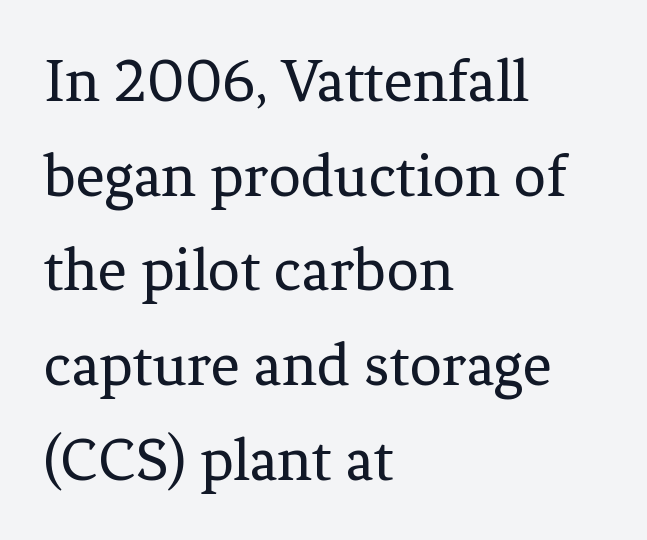
{"serif": "yes", "italic": "no", "bold": "no", "weight": "regular", "width": "normal", "stroke_contrast": "low", "x_height": "medium", "monospaced": "no", "underline": "no", "align": "left", "line_spacing": "normal", "line_spacing_ratio": 1.48, "letter_spacing": "normal", "letter_spacing_em": 0.0, "glyph_px": 64}
